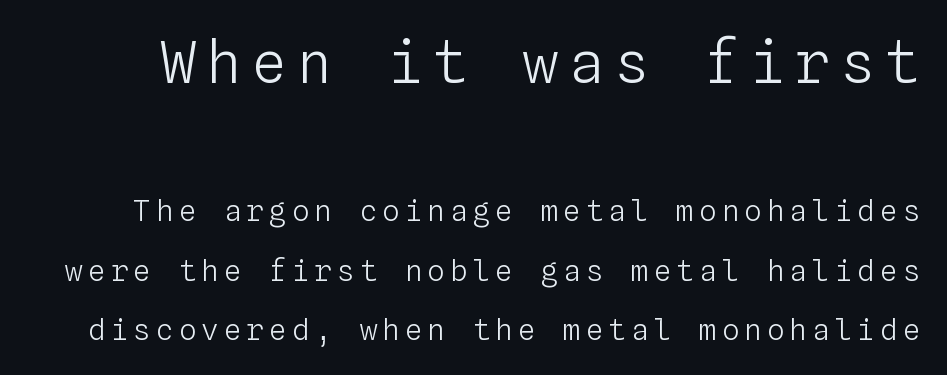
Q: Is the text bold? A: No.
Q: Is the text italic (slanted)? A: No, it is upright.
Q: Is the text underlined? A: No.
Q: Is the spacing between lines tight, normal or loose? A: Loose.
Q: Which block of text is set in a larger size, the first (top) or the second (bottom)? A: The first (top) one.
Q: Width (condensed, normal, or wide)? A: Normal.
Q: Stroke contrast? A: Low.
Q: x-height? A: Medium.
Q: Monospaced? A: Yes.
